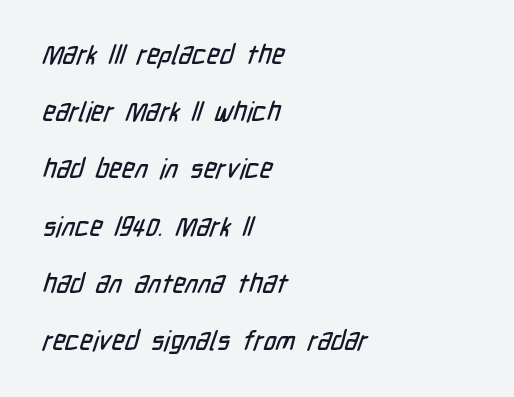
Where is the straight margin? On the left. The tracking reads as untouched default to a designer's eye. Vertical spacing — loose. The foot of each line stays bare and open.
